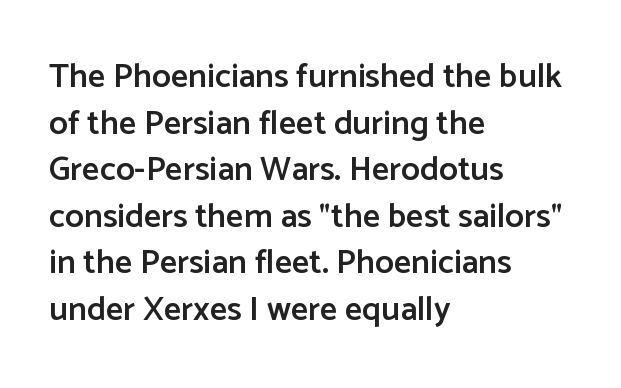
Is the letter spacing exaggerated? No — it looks like the ordinary default. Unmarked baselines from the first word to the last. Is there much room between lines? A standard amount, neither cramped nor airy. The rendering anchors every line to the left-hand side. This is the regular roman posture of the typeface. Grotesque or geometric, the face here clearly has no serifs.
